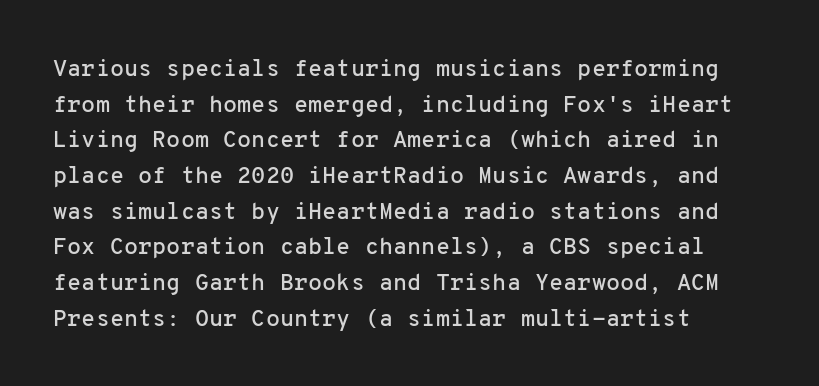
Q: Is the text italic (slanted)? A: No, it is upright.
Q: Is the text underlined? A: No.
Q: How is the paragraph aligned? A: Left-aligned.
Q: Is the spacing between letters normal or unusually wide? A: Normal.
Q: Is the spacing between lines tight, normal or loose? A: Normal.
